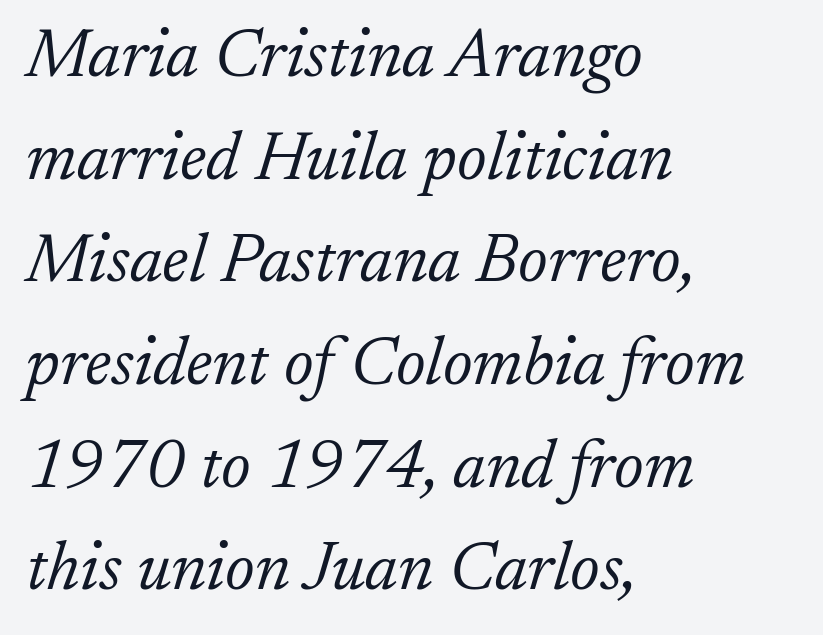
A normal amount of white space separates one row of letters from the next. The letters are slanted; this is an italic face. Glyph-to-glyph distance matches everyday printed text. Rule under the text: the space is simply empty.
